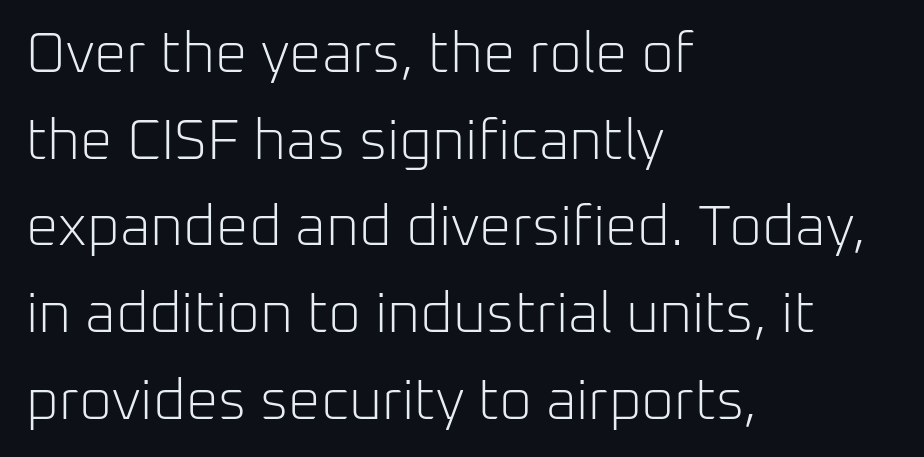
The image shows 57 px light sans-serif type, upright; set left-aligned, normal line spacing (1.52x), normal letter spacing, not underlined; low stroke contrast and a medium x-height.
